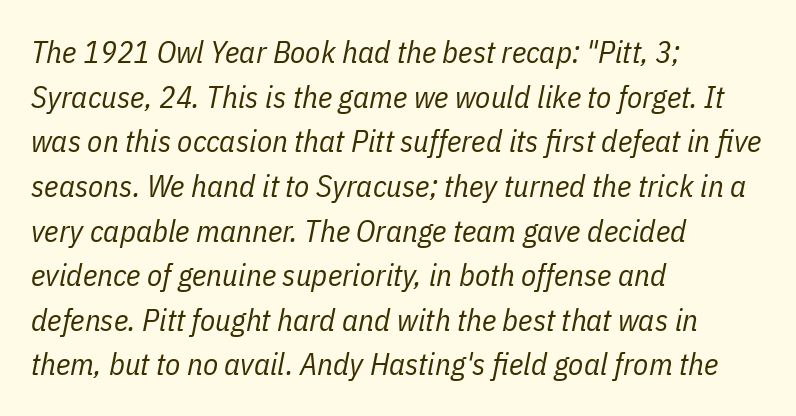
The image shows 31 px regular-weight, condensed type, italic (leaning right); set left-aligned, normal line spacing (1.44x), normal letter spacing, not underlined; low stroke contrast and a medium x-height.
